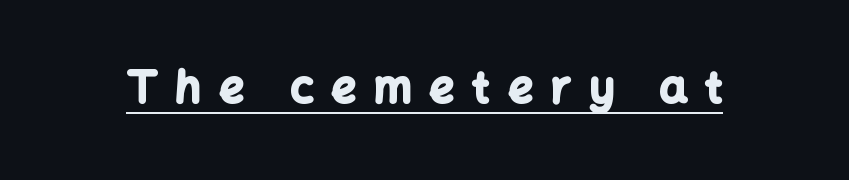
This is the regular roman posture of the typeface. Characters follow at a spacing far wider than the type designer built in. The lettering is marked with a stroke running underneath it. Spacing verdict: proportional, widths tailored to each character. Type style note: lacks serifs.
